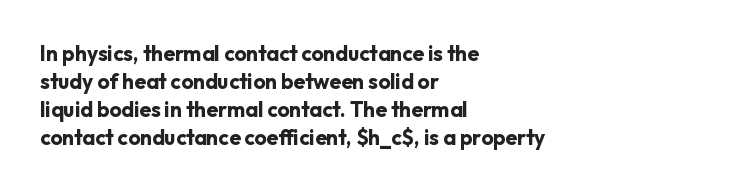
The image shows 21 px bold type, upright; set left-aligned, normal line spacing (1.34x), normal letter spacing, not underlined.
